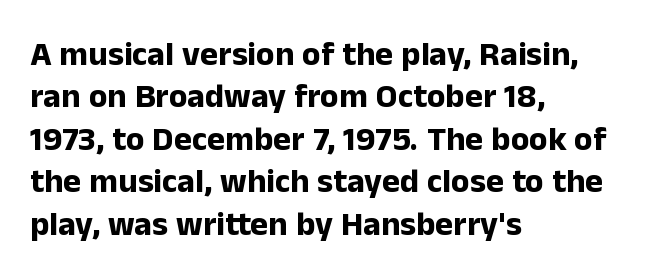
{"serif": "no", "italic": "no", "bold": "yes", "weight": "bold", "width": "normal", "stroke_contrast": "low", "x_height": "medium", "monospaced": "no", "underline": "no", "align": "left", "line_spacing": "normal", "line_spacing_ratio": 1.25, "letter_spacing": "normal", "letter_spacing_em": 0.0, "glyph_px": 34}
